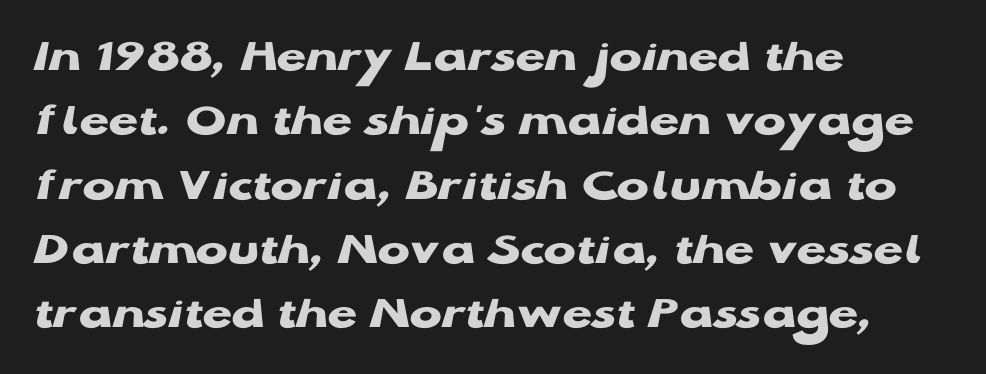
The image shows 48 px heavy, wide sans-serif type, upright; set left-aligned, normal line spacing (1.34x), normal letter spacing, not underlined; low stroke contrast and a medium x-height.
